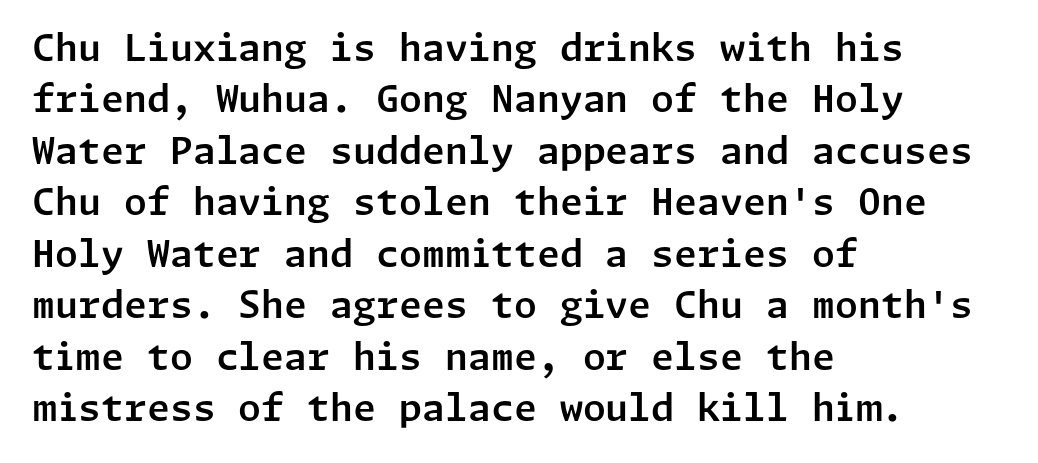
The vertical gap from one line to the next is medium. The passage shown is typeset with a sans-serif family. The lettering holds an erect, upright posture throughout. The letterforms sit shoulder to shoulder at normal distance.
